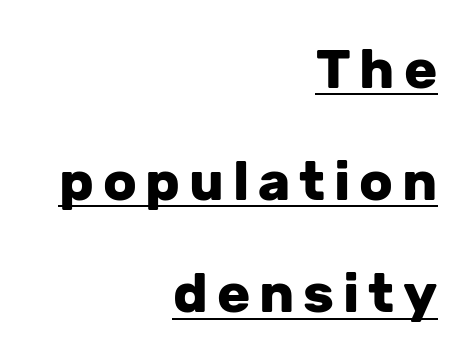
{"serif": "no", "italic": "no", "bold": "yes", "weight": "heavy", "width": "normal", "stroke_contrast": "low", "x_height": "medium", "monospaced": "no", "underline": "yes", "align": "right", "line_spacing": "loose", "line_spacing_ratio": 2.04, "glyph_px": 55}
